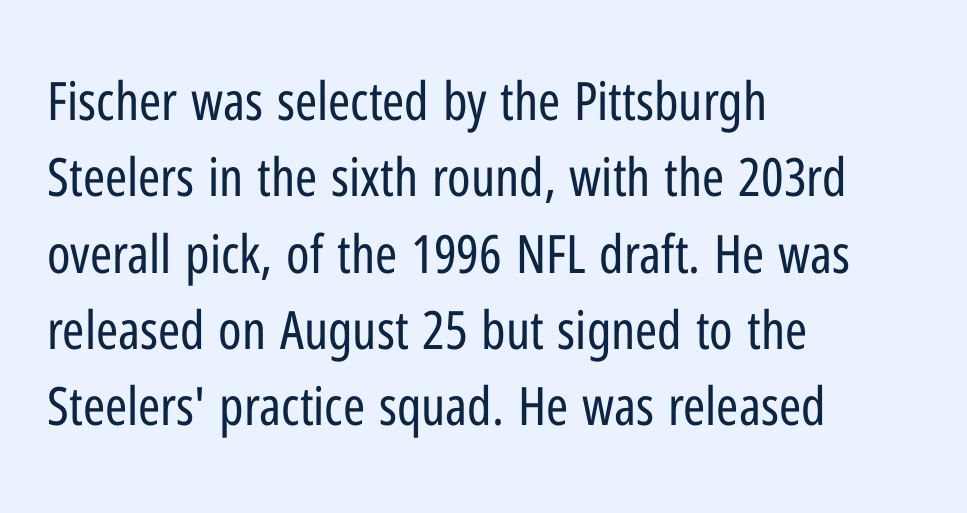
Q: Is the text bold? A: No.
Q: Is the text italic (slanted)? A: No, it is upright.
Q: Is the typeface a serif or a sans-serif typeface? A: Sans-serif.
Q: Is the text underlined? A: No.
Q: How is the paragraph aligned? A: Left-aligned.
Q: Is the spacing between letters normal or unusually wide? A: Normal.
Q: Is the spacing between lines tight, normal or loose? A: Normal.
Q: Width (condensed, normal, or wide)? A: Condensed.
Q: Stroke contrast? A: Low.
Q: x-height? A: Medium.
Q: Monospaced? A: No.
